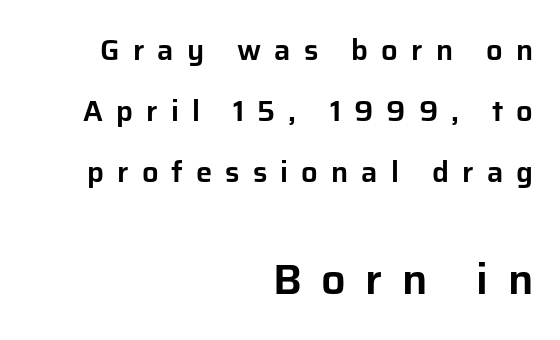
Q: Is the text italic (slanted)? A: No, it is upright.
Q: Is the typeface a serif or a sans-serif typeface? A: Sans-serif.
Q: Is the text underlined? A: No.
Q: How is the paragraph aligned? A: Right-aligned.
Q: Is the spacing between letters normal or unusually wide? A: Unusually wide.
Q: Is the spacing between lines tight, normal or loose? A: Loose.
Q: Which block of text is set in a larger size, the first (top) or the second (bottom)? A: The second (bottom) one.
Q: Width (condensed, normal, or wide)? A: Normal.
Q: Stroke contrast? A: Low.
Q: x-height? A: Medium.
Q: Monospaced? A: No.
